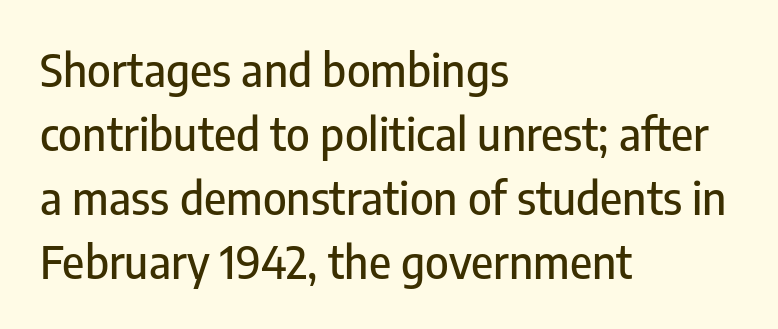
{"serif": "no", "italic": "no", "width": "condensed", "stroke_contrast": "low", "x_height": "medium", "monospaced": "no", "underline": "no", "align": "left", "line_spacing": "normal", "line_spacing_ratio": 1.42, "letter_spacing": "normal", "letter_spacing_em": 0.0, "glyph_px": 45}
